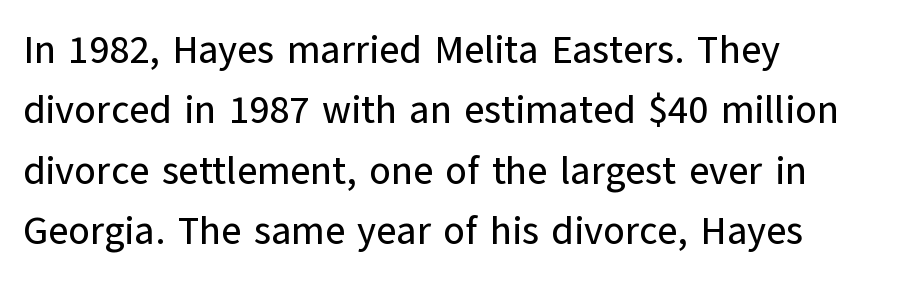
The image shows 39 px sans-serif type, upright; set left-aligned, normal line spacing (1.55x), normal letter spacing, not underlined; low stroke contrast and a medium x-height.
